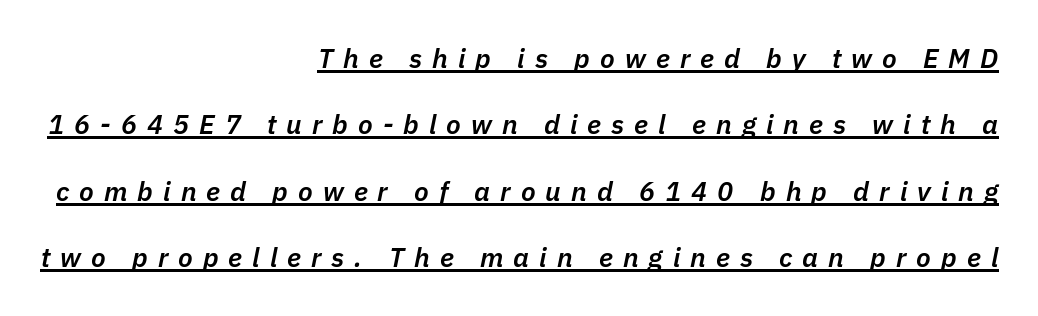
Emphasis-style slanted type is in use. Where is the straight margin? On the right. Weight check: semibold — heavier than regular, not quite bold. Honestly, the letter spacing is so wide it's the main thing you notice. Baseline-to-baseline distance is far greater than the letter height. This rendering features underlined lettering.
